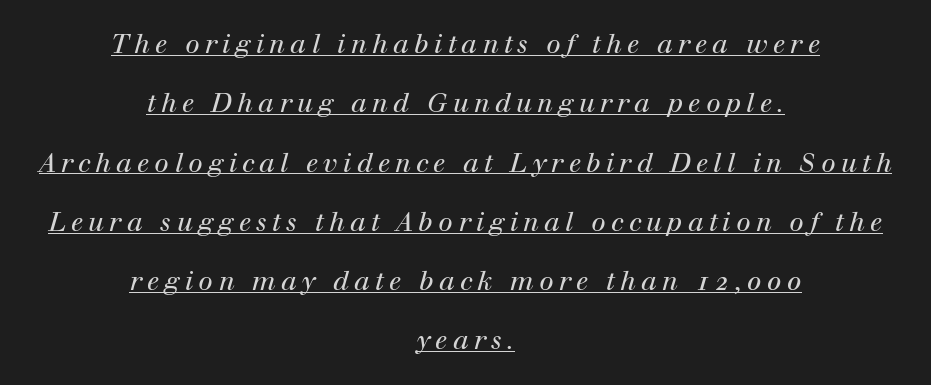
Rendered with sloped, italic letterforms. The passage shown stacks its lines with a broad gap. Heaviness? Minimal to ordinary, like unemphasized prose. A rule runs beneath these lines of type. This rendering uses center alignment, leaving both contours irregular but symmetric.
